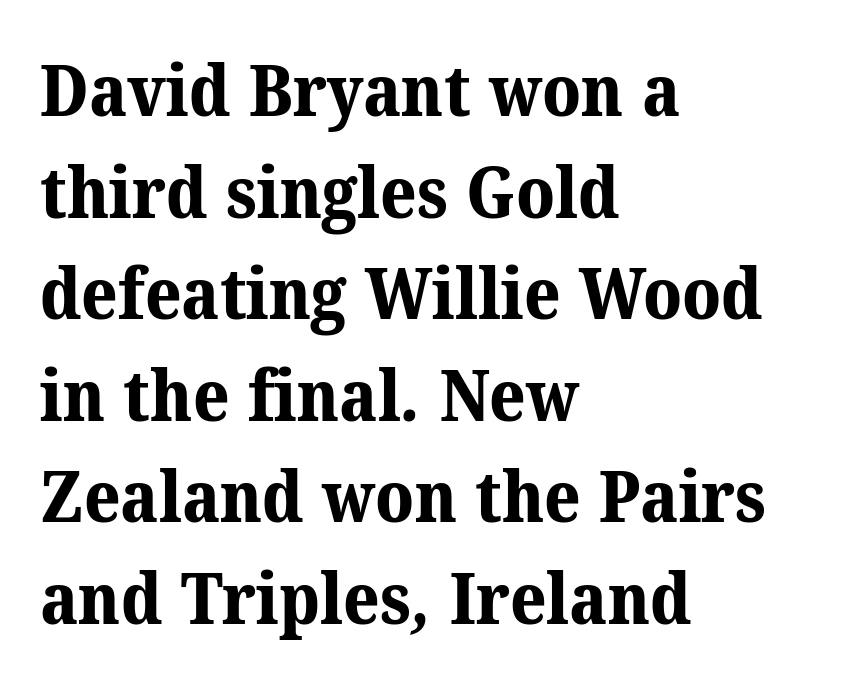
Words appear dense and cohesive because spacing is normal. Casual observation: everything's shoved over to the left. Does the weight exceed regular? Yes, all the way to bold. Plain, unruled lines of type. You could not count columns in this text — the font is proportionally spaced.
